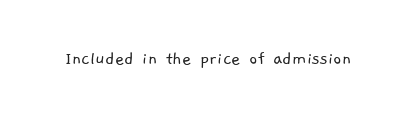
{"bold": "no", "underline": "no", "letter_spacing": "normal", "letter_spacing_em": 0.0, "glyph_px": 20}
